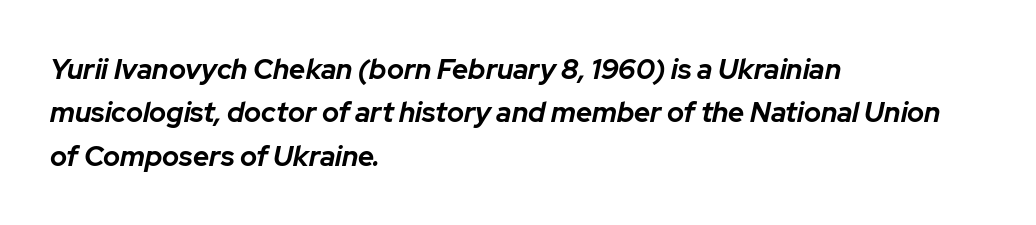
{"italic": "yes", "lean": "right", "slant_degrees": 12, "bold": "yes", "weight": "bold", "width": "normal", "stroke_contrast": "low", "x_height": "medium", "monospaced": "no", "underline": "no", "align": "left", "line_spacing": "normal", "line_spacing_ratio": 1.55, "letter_spacing": "normal", "letter_spacing_em": 0.0, "glyph_px": 28}
